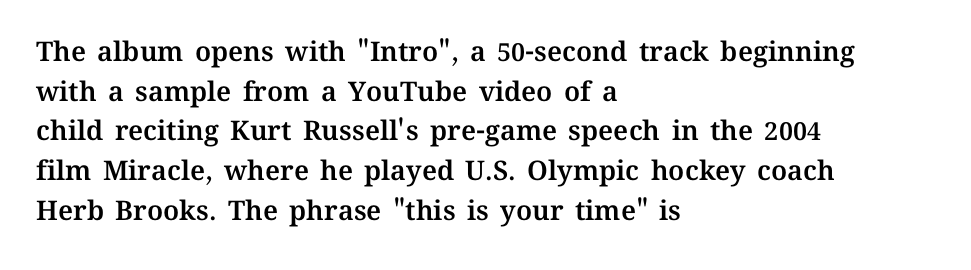
{"italic": "no", "underline": "no", "align": "left", "line_spacing": "normal", "line_spacing_ratio": 1.47, "letter_spacing": "normal", "letter_spacing_em": 0.0, "glyph_px": 27}
